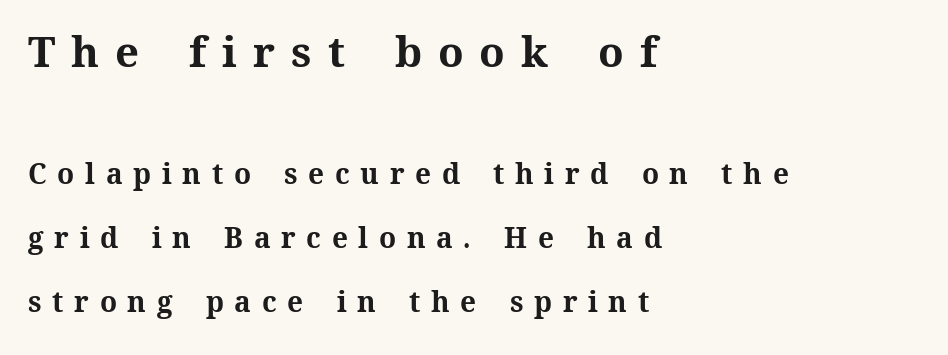
Bigger letters appear in the top chunk; the bottom chunk is reduced. Clear beneath every line of the passage. Think of a printed novel: that variable character pitch is what you see here. Stroke thickness is high; the sample reads as a true bold. The text block is weighted toward the left margin, trailing off unevenly rightward.
